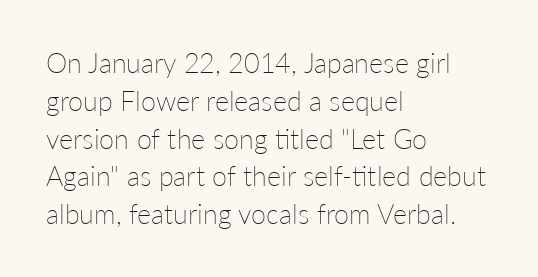
Short note: letters normally spaced. These lines are set flush left with a ragged right edge. The passage shown is not bold in any degree. Rows of type keep a routine distance in the vertical direction. This is the regular roman posture of the typeface.
